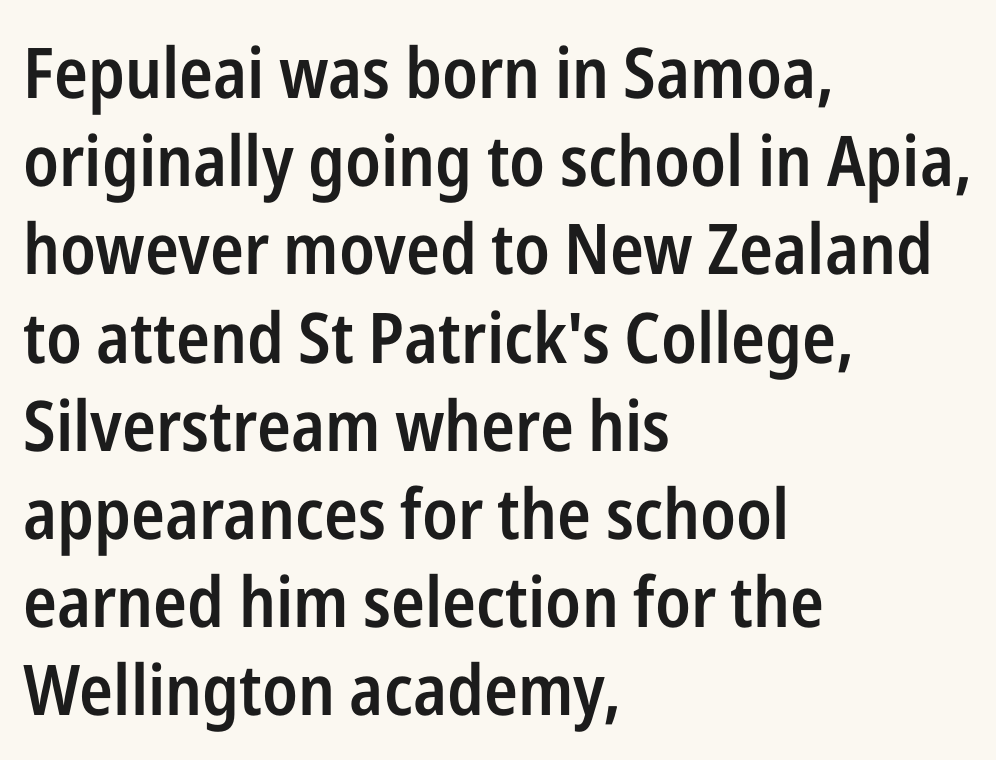
{"serif": "no", "italic": "no", "bold": "semi", "weight": "semibold", "width": "condensed", "stroke_contrast": "low", "x_height": "medium", "monospaced": "no", "underline": "no", "align": "left", "line_spacing": "normal", "line_spacing_ratio": 1.26, "letter_spacing": "normal", "letter_spacing_em": 0.0, "glyph_px": 70}
